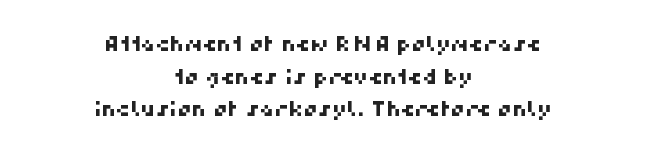
Q: Is the text underlined? A: No.
Q: How is the paragraph aligned? A: Centered.
Q: Is the spacing between letters normal or unusually wide? A: Normal.
Q: Is the spacing between lines tight, normal or loose? A: Normal.
